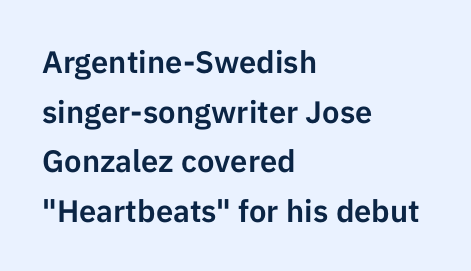
Q: Is the text italic (slanted)? A: No, it is upright.
Q: Is the typeface a serif or a sans-serif typeface? A: Sans-serif.
Q: Is the text underlined? A: No.
Q: How is the paragraph aligned? A: Left-aligned.
Q: Is the spacing between letters normal or unusually wide? A: Normal.
Q: Is the spacing between lines tight, normal or loose? A: Normal.
Q: Width (condensed, normal, or wide)? A: Normal.
Q: Stroke contrast? A: Low.
Q: x-height? A: Medium.
Q: Monospaced? A: No.
